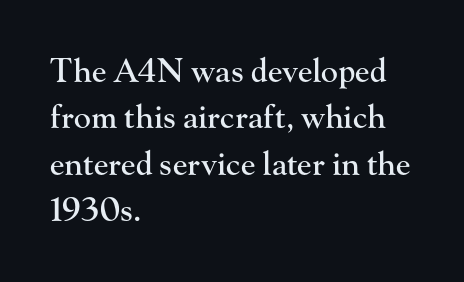
The image shows 32 px serif type, upright; set left-aligned, normal line spacing (1.45x), normal letter spacing, not underlined; high stroke contrast and a small x-height.
